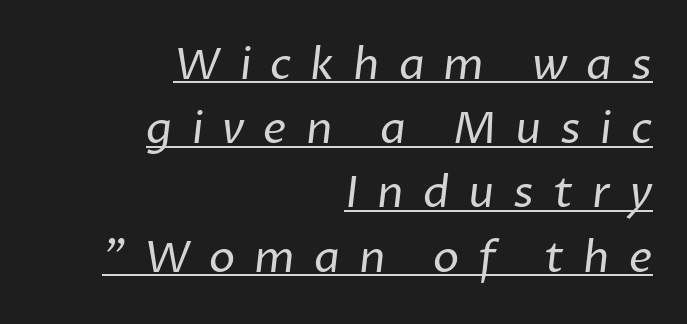
Q: Is the text bold? A: No.
Q: Is the typeface a serif or a sans-serif typeface? A: Sans-serif.
Q: Is the text underlined? A: Yes.
Q: How is the paragraph aligned? A: Right-aligned.
Q: Is the spacing between letters normal or unusually wide? A: Unusually wide.
Q: Is the spacing between lines tight, normal or loose? A: Normal.
Q: Width (condensed, normal, or wide)? A: Normal.
Q: Stroke contrast? A: Low.
Q: x-height? A: Medium.
Q: Monospaced? A: No.
